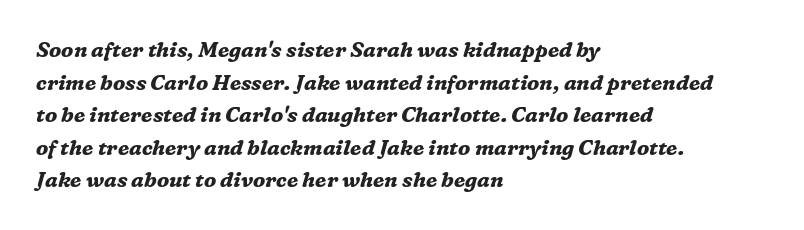
{"italic": "yes", "lean": "right", "slant_degrees": 16, "bold": "yes", "underline": "no", "align": "left", "line_spacing": "normal", "line_spacing_ratio": 1.55, "letter_spacing": "normal", "letter_spacing_em": 0.0, "glyph_px": 21}
